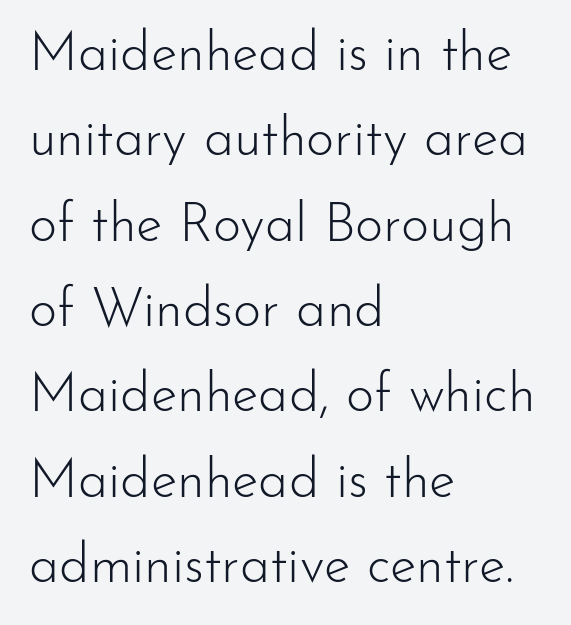
Q: Is the text bold? A: No.
Q: Is the text italic (slanted)? A: No, it is upright.
Q: Is the typeface a serif or a sans-serif typeface? A: Sans-serif.
Q: Is the text underlined? A: No.
Q: How is the paragraph aligned? A: Left-aligned.
Q: Is the spacing between letters normal or unusually wide? A: Normal.
Q: Is the spacing between lines tight, normal or loose? A: Normal.
Q: Width (condensed, normal, or wide)? A: Normal.
Q: Stroke contrast? A: Low.
Q: x-height? A: Small.
Q: Monospaced? A: No.
